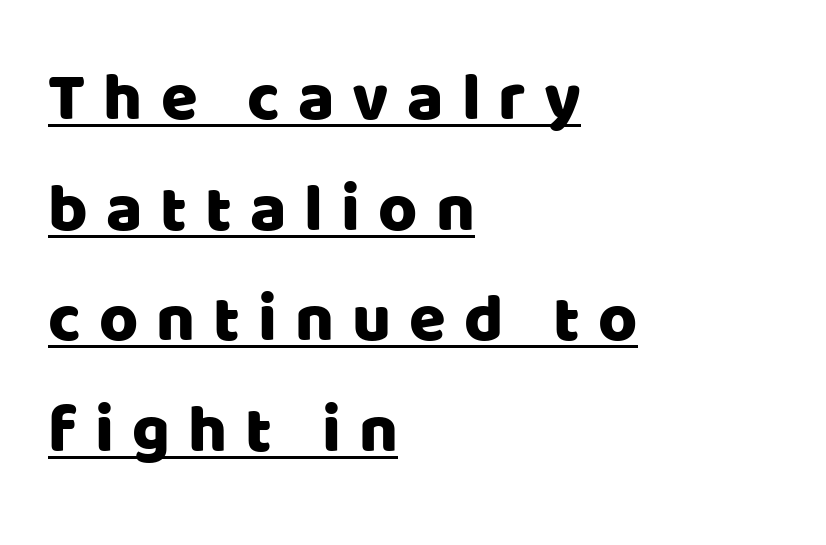
Spacing verdict: proportional, widths tailored to each character. These lines were composed using upright roman letters. This sample is left-justified, so line endings fall wherever the words run out. Regarding leading, the lines here are spaced in the standard way. These lines are composed in type without serifs. The letters are spread apart with noticeably loose tracking.
